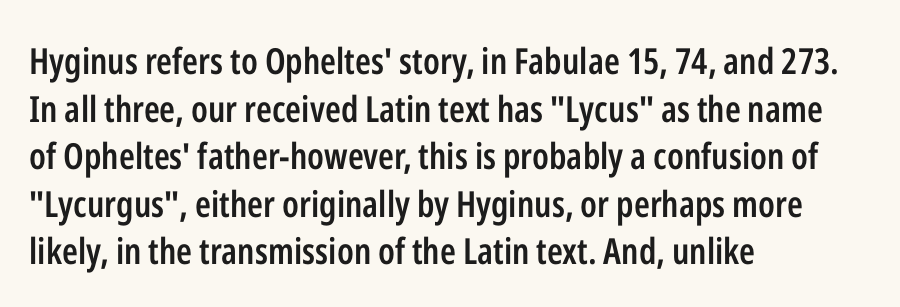
The letters stand straight up with perfectly vertical stems. Proportional: the letters do not fall into vertical columns. This rendering leaves character spacing at its baseline value. In CSS terms this would be text-align: left.
